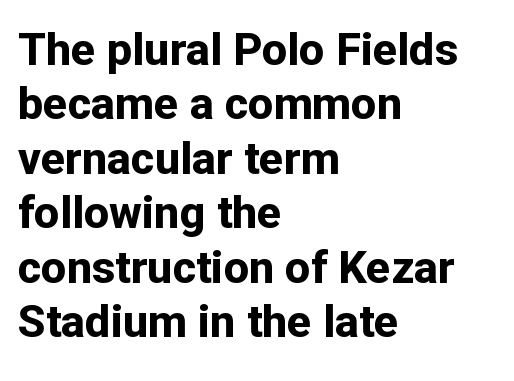
The image shows 45 px bold sans-serif type, upright; set left-aligned, line spacing 1.21x, normal letter spacing, not underlined; low stroke contrast and a medium x-height.
